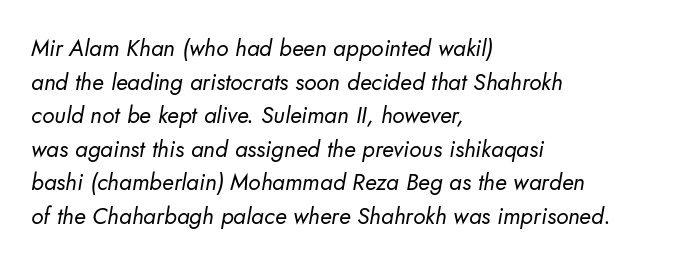
The cut favours lightness, reaching ordinary text weight at its darkest. The specimen omits any rule beneath the text block's lines. Alignment: flush left. This sample keeps an unexceptional amount of space between lines. Words appear dense and cohesive because spacing is normal.
